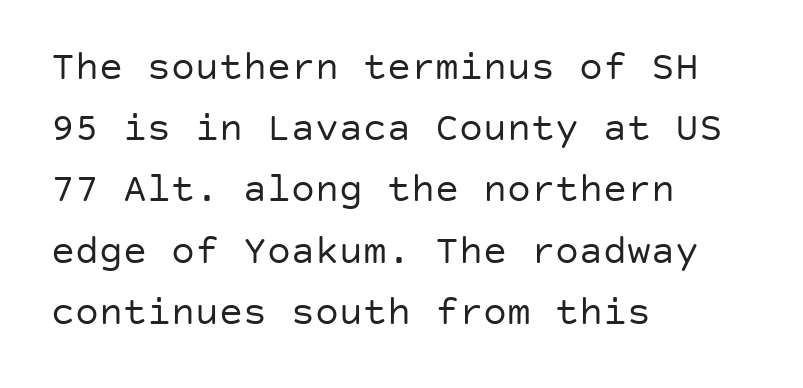
{"serif": "no", "italic": "no", "bold": "no", "weight": "regular", "width": "normal", "stroke_contrast": "low", "x_height": "large", "underline": "no", "align": "left", "line_spacing": "normal", "line_spacing_ratio": 1.53, "letter_spacing": "normal", "letter_spacing_em": 0.0, "glyph_px": 40}
